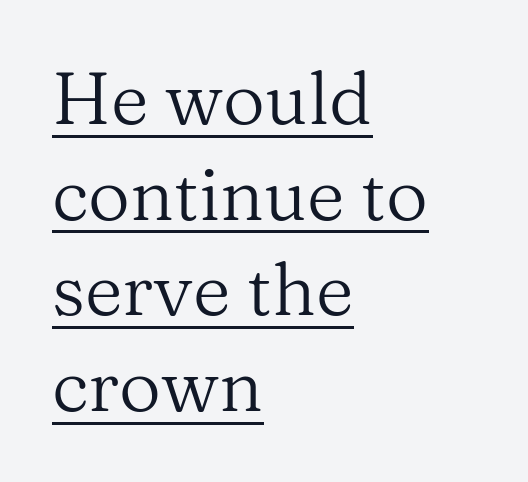
Do the letters lean? They stand straight. The ragged edge is on the right, which tells us the setting is flush left. Summary of vertical rhythm: regular, with standard interline spacing. Tracking value appears to be zero — textbook default spacing. These lines are rendered in a variable-pitch font.
